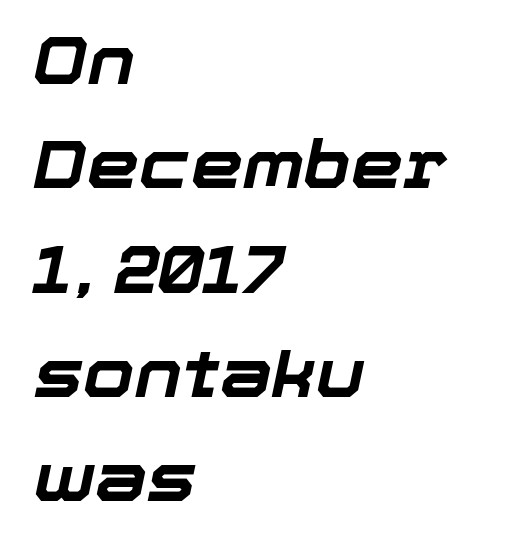
Emphasis-style slanted type is in use. Is there much room between lines? A standard amount, neither cramped nor airy. You could call the tracking neutral — neither tight nor loose. Strokes here are thick enough to call this a true bold. The string is rendered with underlining switched off.
